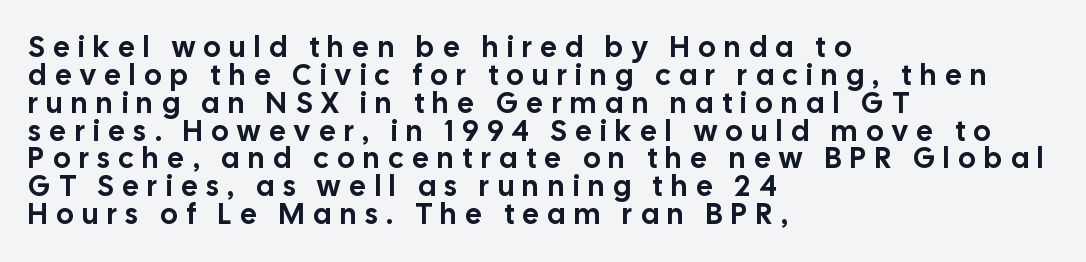
{"serif": "no", "italic": "no", "width": "normal", "stroke_contrast": "low", "x_height": "medium", "monospaced": "no", "underline": "no", "align": "left", "line_spacing": "tight", "line_spacing_ratio": 0.96, "letter_spacing": "wide", "letter_spacing_em": 0.3, "glyph_px": 29}
